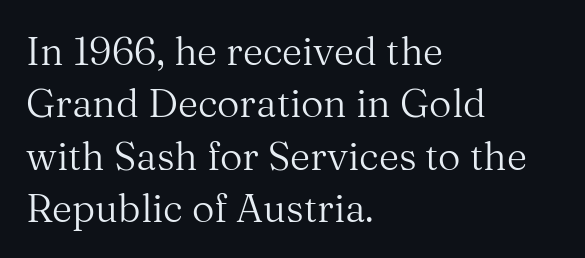
Q: Is the text bold? A: No.
Q: Is the text italic (slanted)? A: No, it is upright.
Q: Is the typeface a serif or a sans-serif typeface? A: Serif.
Q: Is the text underlined? A: No.
Q: How is the paragraph aligned? A: Left-aligned.
Q: Is the spacing between letters normal or unusually wide? A: Normal.
Q: Is the spacing between lines tight, normal or loose? A: Normal.
Q: Width (condensed, normal, or wide)? A: Normal.
Q: Stroke contrast? A: Medium.
Q: x-height? A: Medium.
Q: Monospaced? A: No.
